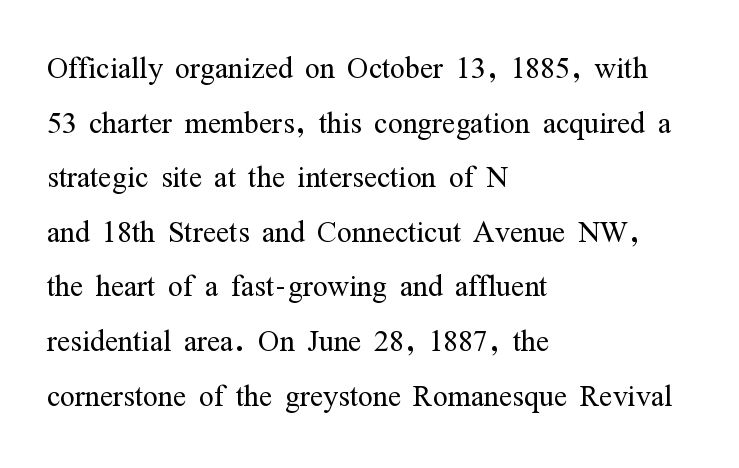
The image shows 39 px light, condensed serif type, upright; set left-aligned, normal line spacing (1.4x), normal letter spacing, not underlined; medium stroke contrast and a medium x-height.
